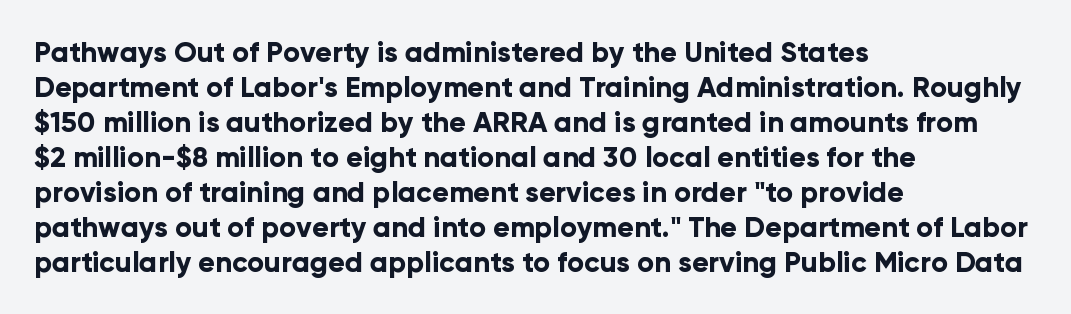
{"serif": "no", "italic": "no", "bold": "yes", "weight": "bold", "width": "normal", "stroke_contrast": "low", "x_height": "medium", "monospaced": "no", "underline": "no", "align": "left", "line_spacing": "normal", "line_spacing_ratio": 1.25, "letter_spacing": "normal", "letter_spacing_em": 0.0, "glyph_px": 28}
